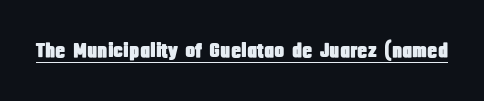
Q: Is the text italic (slanted)? A: No, it is upright.
Q: Is the text underlined? A: Yes.
Q: Is the spacing between letters normal or unusually wide? A: Normal.
